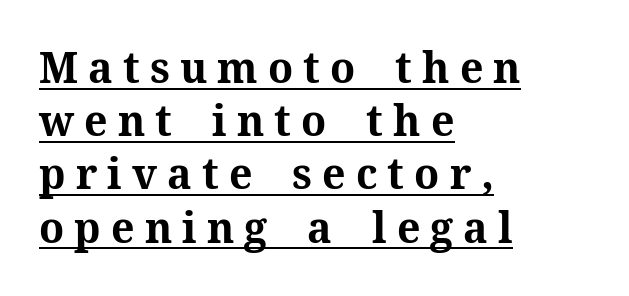
Q: Is the text bold? A: Yes.
Q: Is the text italic (slanted)? A: No, it is upright.
Q: Is the typeface a serif or a sans-serif typeface? A: Serif.
Q: Is the text underlined? A: Yes.
Q: How is the paragraph aligned? A: Left-aligned.
Q: Is the spacing between letters normal or unusually wide? A: Unusually wide.
Q: Width (condensed, normal, or wide)? A: Normal.
Q: Stroke contrast? A: Medium.
Q: x-height? A: Medium.
Q: Monospaced? A: No.
